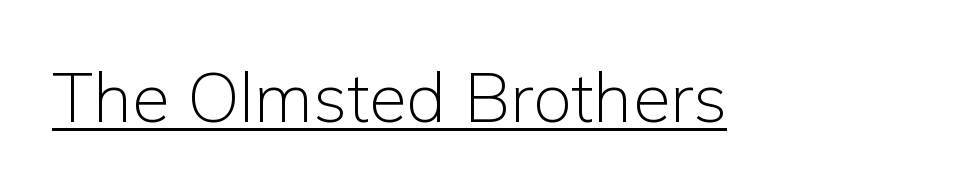
Q: Is the text bold? A: No.
Q: Is the text italic (slanted)? A: No, it is upright.
Q: Is the typeface a serif or a sans-serif typeface? A: Sans-serif.
Q: Is the text underlined? A: Yes.
Q: Is the spacing between letters normal or unusually wide? A: Normal.
Q: Width (condensed, normal, or wide)? A: Normal.
Q: Stroke contrast? A: Low.
Q: x-height? A: Medium.
Q: Monospaced? A: No.
